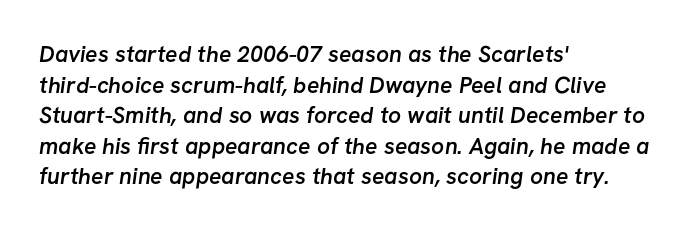
{"bold": "semi", "underline": "no", "align": "left", "line_spacing": "normal", "line_spacing_ratio": 1.33, "letter_spacing": "normal", "letter_spacing_em": 0.0, "glyph_px": 23}
